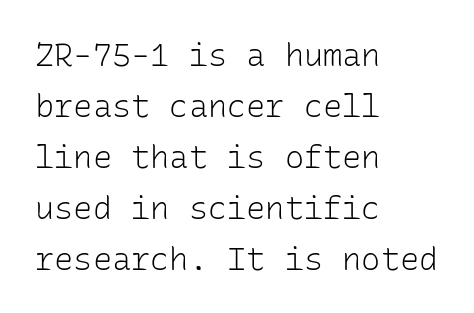
Every row of glyphs begins at an identical x-position on the left. Here the designer chose a console-style face with uniform glyph widths. Glyph-to-glyph distance matches everyday printed text. This is roman type, the default non-slanted kind. The block of text has a typical density, with ordinary space between rows.
